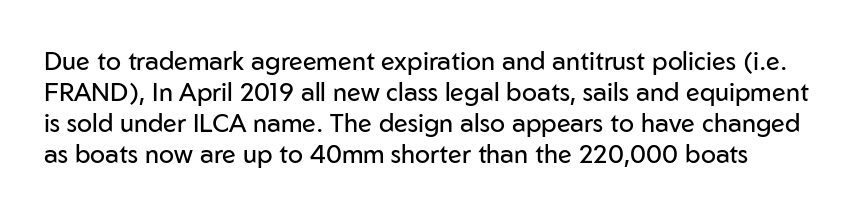
Q: Is the text bold? A: No.
Q: Is the text italic (slanted)? A: No, it is upright.
Q: Is the text underlined? A: No.
Q: Is the spacing between letters normal or unusually wide? A: Normal.
